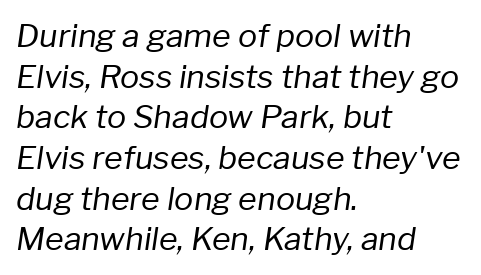
Stems and bowls with no extra thickness — not bold. The letters advance in unequal steps, a hallmark of proportional type. Reading down the block, your eye returns to a fixed left position each line. Emphasis-style slanted type is in use.
